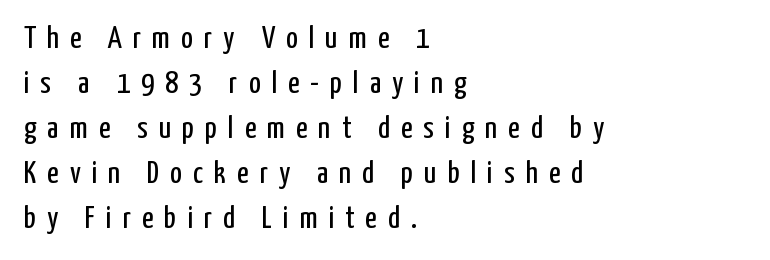
Honestly, there is no underline to notice here at all. Is this a fixed-width face? No — the glyphs have proportional, varying widths. No italicization has been applied; the sample stays upright. Loose tracking; the words dissolve into strings of separated letters. The font is comparable to plain body text, perhaps lighter. To sum up the face: it is a sans, with no serifs.
